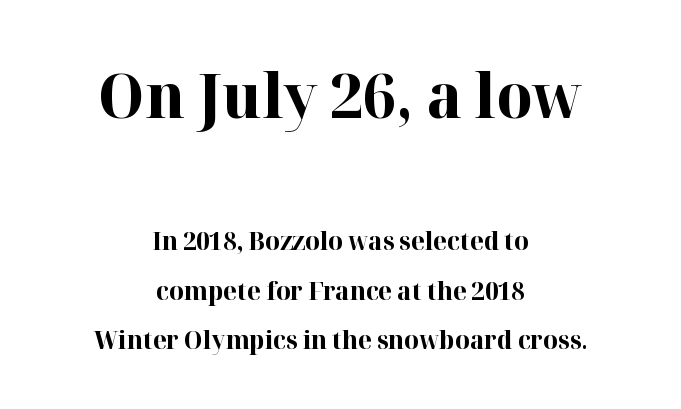
Q: Is the text bold? A: Yes.
Q: Is the text italic (slanted)? A: No, it is upright.
Q: Is the typeface a serif or a sans-serif typeface? A: Serif.
Q: Is the text underlined? A: No.
Q: How is the paragraph aligned? A: Centered.
Q: Is the spacing between letters normal or unusually wide? A: Normal.
Q: Is the spacing between lines tight, normal or loose? A: Loose.
Q: Which block of text is set in a larger size, the first (top) or the second (bottom)? A: The first (top) one.
Q: Width (condensed, normal, or wide)? A: Normal.
Q: Stroke contrast? A: High.
Q: x-height? A: Medium.
Q: Monospaced? A: No.
